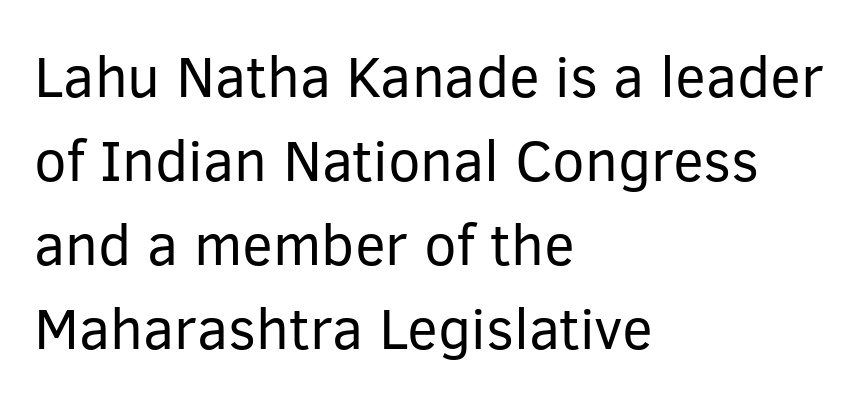
The image shows 58 px regular-weight sans-serif type, upright; set left-aligned, normal line spacing (1.45x), normal letter spacing, not underlined; low stroke contrast and a medium x-height.
